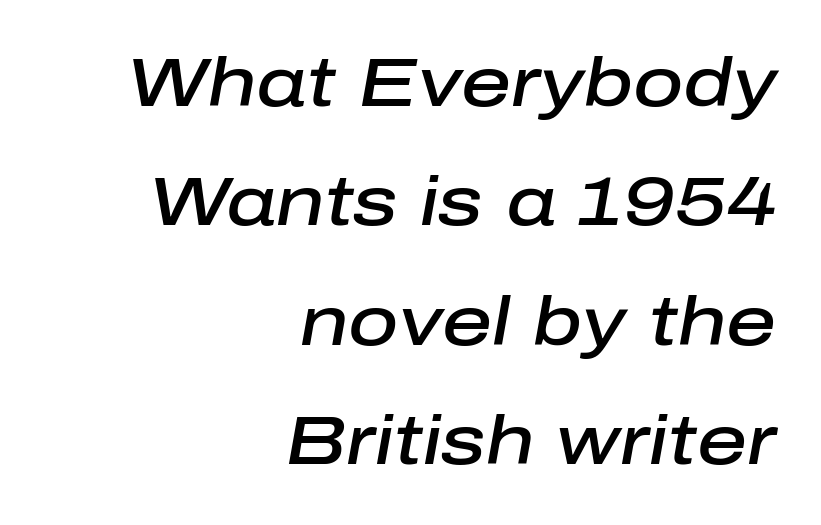
Q: Is the text bold? A: Semi-bold.
Q: Is the text italic (slanted)? A: Yes, it leans right by about 10 degrees.
Q: Is the text underlined? A: No.
Q: How is the paragraph aligned? A: Right-aligned.
Q: Is the spacing between letters normal or unusually wide? A: Normal.
Q: Width (condensed, normal, or wide)? A: Normal.
Q: Stroke contrast? A: Low.
Q: x-height? A: Medium.
Q: Monospaced? A: No.
